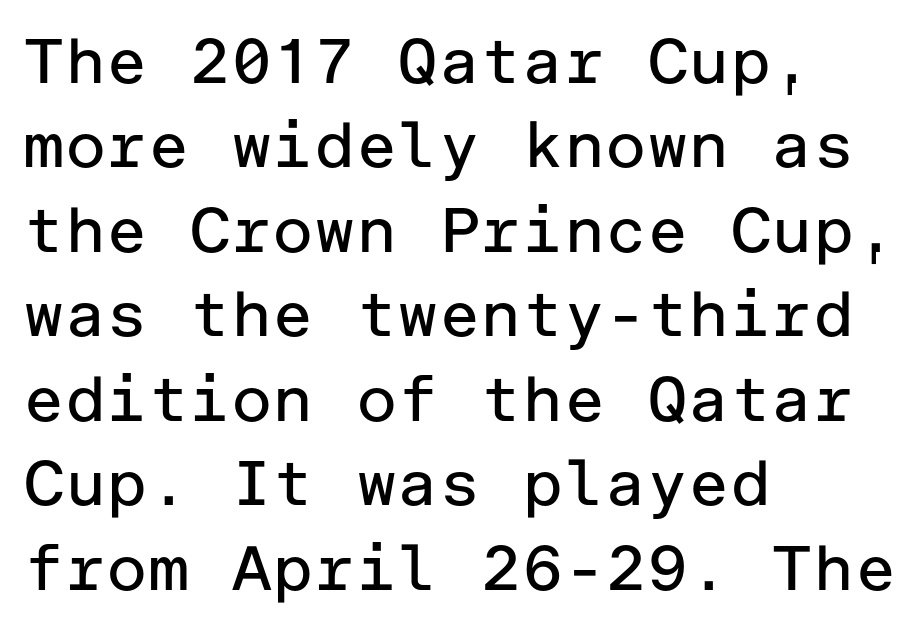
The image shows 63 px regular-weight sans-serif type, upright; set left-aligned, normal line spacing (1.34x), normal letter spacing, not underlined; low stroke contrast and a medium x-height.
